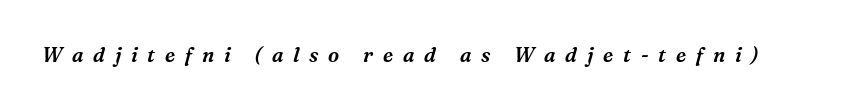
Q: Is the text italic (slanted)? A: Yes, it leans right by about 16 degrees.
Q: Is the text underlined? A: No.
Q: Is the spacing between letters normal or unusually wide? A: Unusually wide.
